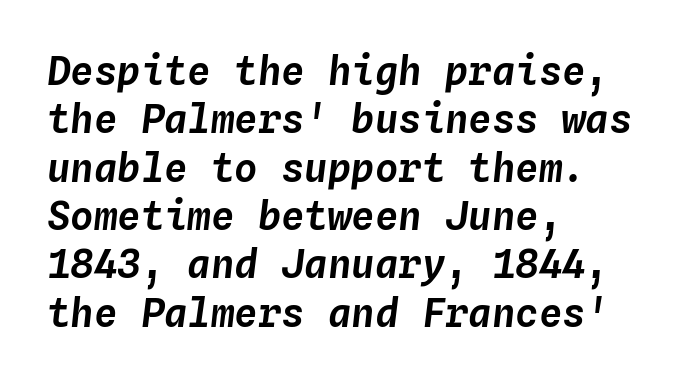
The zone under the glyphs is completely vacant. Caption: standard tracking, unaltered. Compared with a centered layout, this one pins lines to the left instead. Characters are canted at an angle relative to the baseline's perpendicular. The passage shown is typed in a monospace face where columns stay perfectly aligned.
